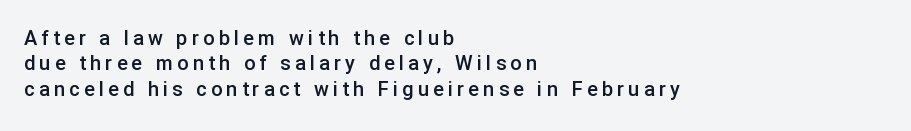
Q: Is the text bold? A: Semi-bold.
Q: Is the text italic (slanted)? A: No, it is upright.
Q: Is the text underlined? A: No.
Q: How is the paragraph aligned? A: Left-aligned.
Q: Is the spacing between letters normal or unusually wide? A: Unusually wide.
Q: Is the spacing between lines tight, normal or loose? A: Normal.
